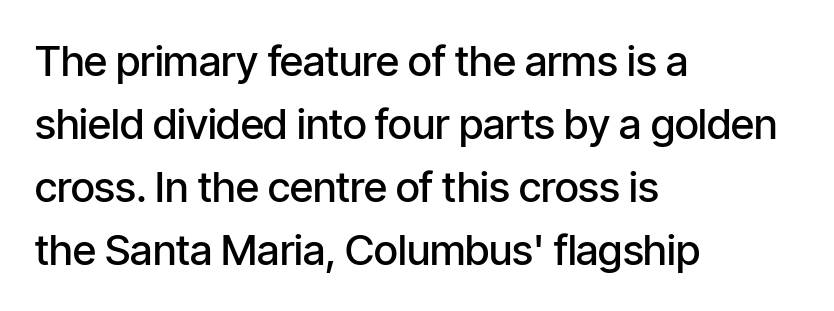
The space between consecutive lines is moderate. Posture: straight, roman, zero tilt. You could not count columns in this text — the font is proportionally spaced. The letters sit at their default tracking, neither squeezed nor spread. Horizontally, the lines are justified to the leading edge only. The text was rendered using a sans face with plain stroke endings.
